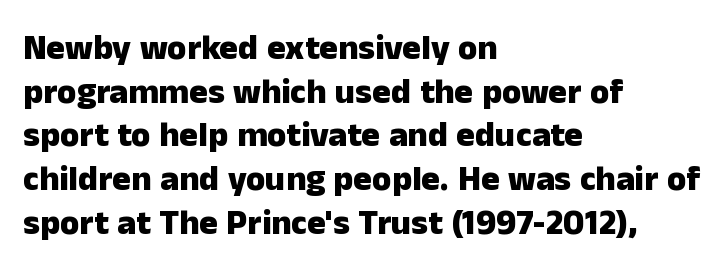
Q: Is the text bold? A: Yes.
Q: Is the text italic (slanted)? A: No, it is upright.
Q: Is the typeface a serif or a sans-serif typeface? A: Sans-serif.
Q: Is the text underlined? A: No.
Q: How is the paragraph aligned? A: Left-aligned.
Q: Is the spacing between letters normal or unusually wide? A: Normal.
Q: Is the spacing between lines tight, normal or loose? A: Normal.
Q: Width (condensed, normal, or wide)? A: Normal.
Q: Stroke contrast? A: Low.
Q: x-height? A: Medium.
Q: Monospaced? A: No.
